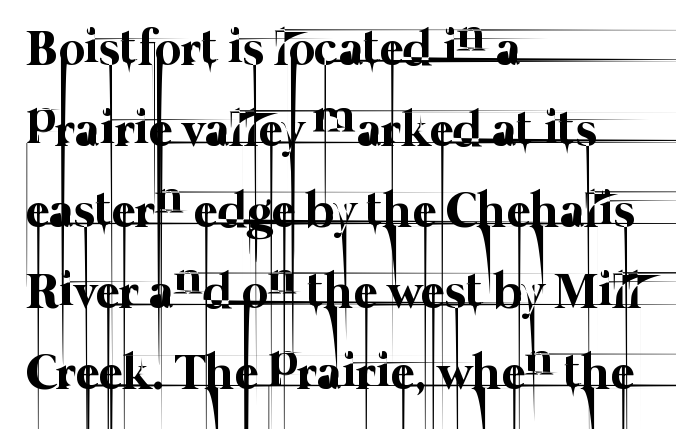
Default kerning and tracking; the words read as compact shapes. Is this a heavy cut? Hardly; it is regular or lighter. Horizontal alignment here is leftward, the default for most running prose. Decoration check: the copy has no underline. Character widths vary here, with narrow letters taking less room than wide ones. The leading is moderate, giving the passage an even texture.
